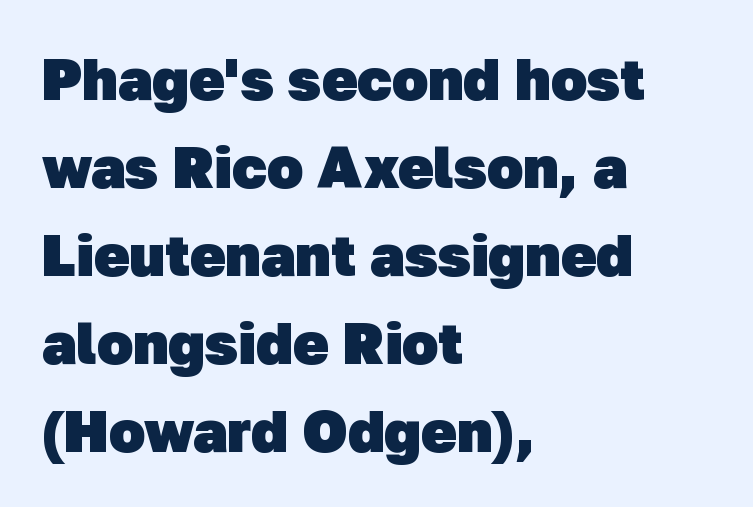
Each letter keeps its own natural width here, so spacing adapts to shape. Line spacing here is normal. No extra tracking has been applied to these lines. A bare baseline throughout the passage. Each letter's strokes conclude bluntly, with no projecting serifs.
